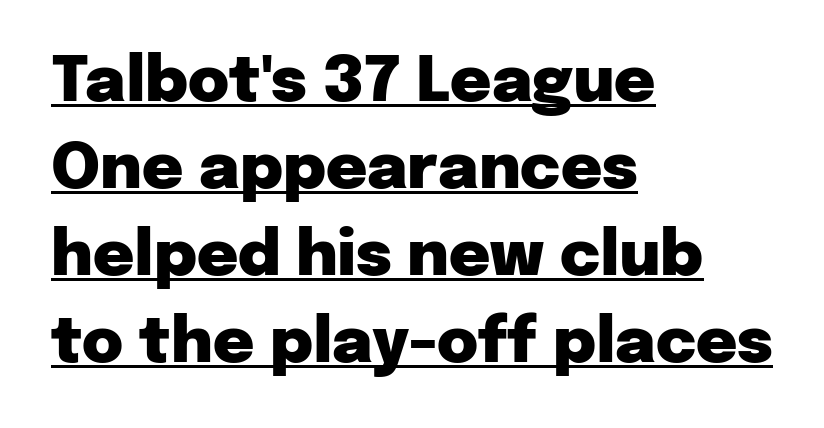
Style check: upright. The letters advance in unequal steps, a hallmark of proportional type. The rendering anchors every line to the left-hand side. The rendering uses a moderate line-height, typical for paragraphs. The letterforms sit shoulder to shoulder at normal distance.
